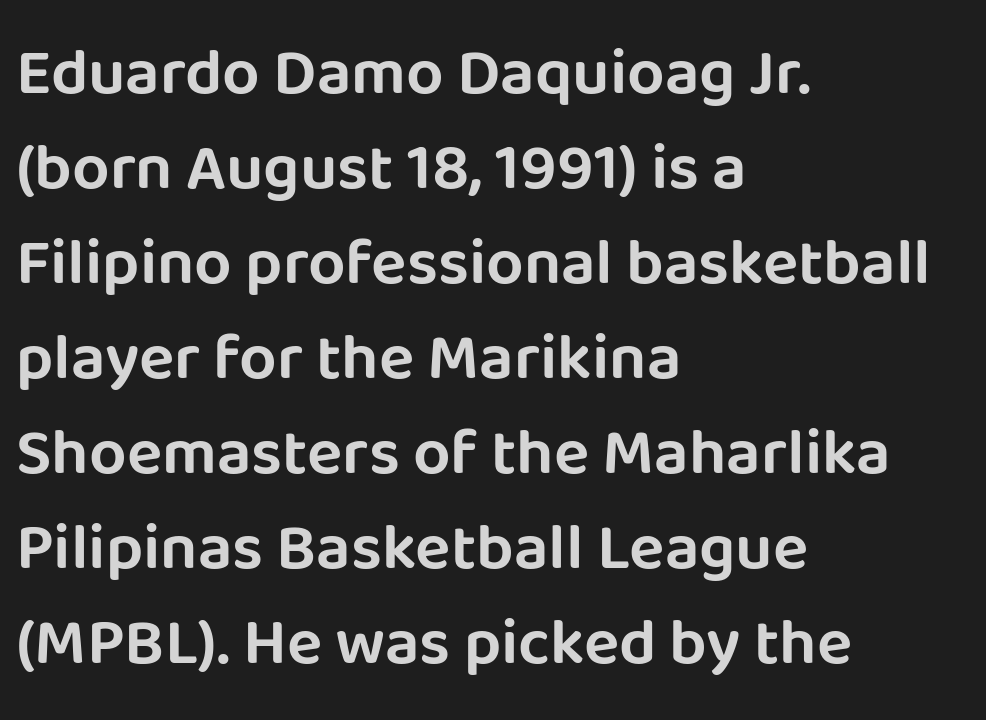
{"serif": "no", "italic": "no", "width": "normal", "stroke_contrast": "low", "x_height": "large", "monospaced": "no", "underline": "no", "align": "left", "line_spacing": "normal", "line_spacing_ratio": 1.44, "letter_spacing": "normal", "letter_spacing_em": 0.0, "glyph_px": 66}
